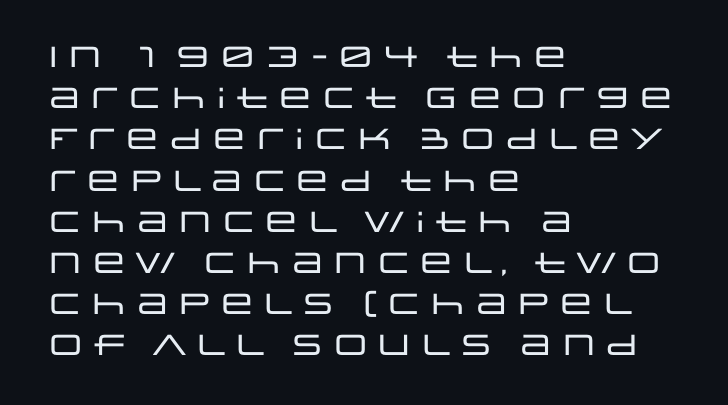
The image shows 29 px wide sans-serif type, upright; set left-aligned, normal line spacing (1.42x), normal letter spacing, not underlined; low stroke contrast and a large x-height.
